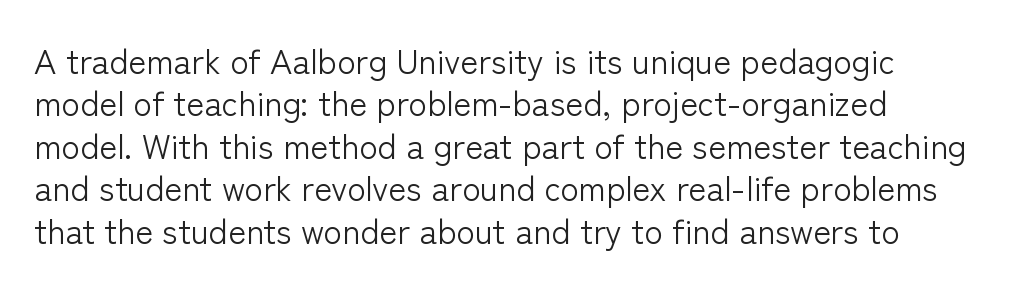
{"serif": "no", "italic": "no", "bold": "no", "weight": "light", "width": "normal", "stroke_contrast": "low", "x_height": "medium", "monospaced": "no", "underline": "no", "align": "left", "line_spacing": "normal", "line_spacing_ratio": 1.25, "letter_spacing": "normal", "letter_spacing_em": 0.0, "glyph_px": 34}
